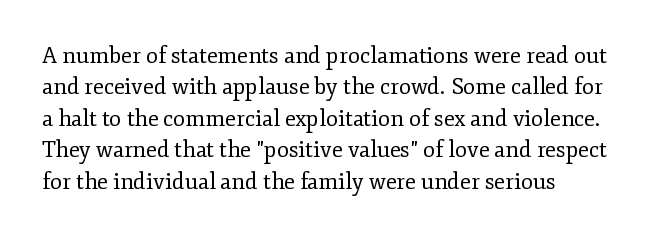
{"italic": "no", "bold": "no", "underline": "no", "align": "left", "line_spacing": "normal", "line_spacing_ratio": 1.43, "letter_spacing": "normal", "letter_spacing_em": 0.0, "glyph_px": 22}
